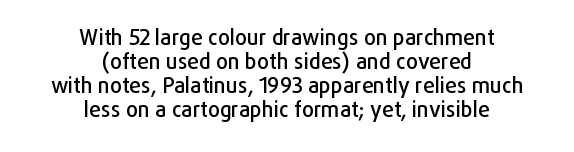
Q: Is the text italic (slanted)? A: No, it is upright.
Q: Is the text underlined? A: No.
Q: How is the paragraph aligned? A: Centered.
Q: Is the spacing between letters normal or unusually wide? A: Normal.
Q: Is the spacing between lines tight, normal or loose? A: Tight.
